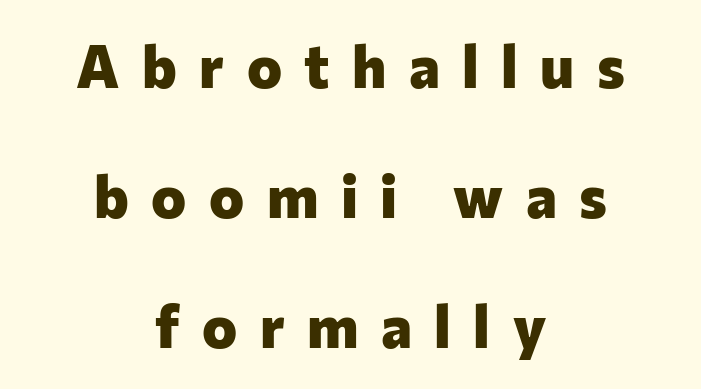
{"serif": "no", "italic": "no", "bold": "yes", "weight": "heavy", "width": "normal", "stroke_contrast": "low", "x_height": "medium", "monospaced": "no", "underline": "no", "align": "center", "line_spacing": "loose", "line_spacing_ratio": 2.2, "letter_spacing": "wide", "letter_spacing_em": 0.38, "glyph_px": 59}
